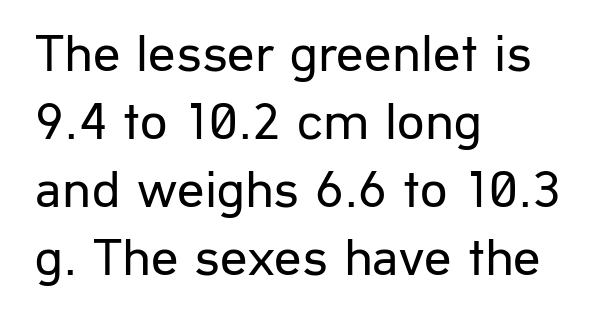
The image shows 54 px regular-weight sans-serif type, upright; set left-aligned, normal line spacing (1.26x), normal letter spacing, not underlined; low stroke contrast and a medium x-height.
